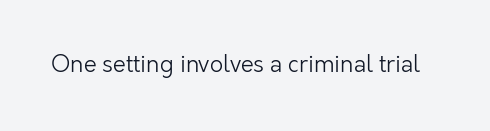
{"italic": "no", "bold": "no", "underline": "no", "letter_spacing": "normal", "letter_spacing_em": 0.0, "glyph_px": 23}
